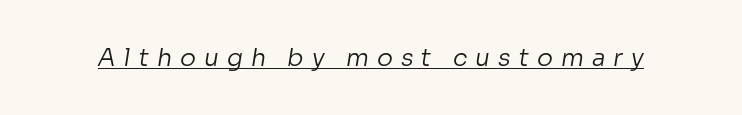
Q: Is the text bold? A: No.
Q: Is the text underlined? A: Yes.
Q: Is the spacing between letters normal or unusually wide? A: Unusually wide.
